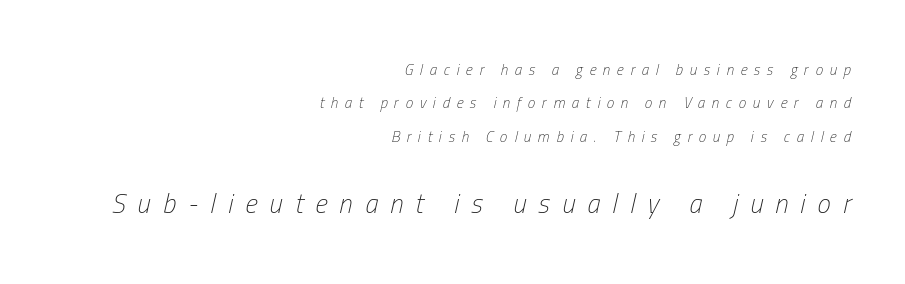
{"italic": "yes", "lean": "right", "slant_degrees": 13, "bold": "no", "underline": "no", "align": "right", "line_spacing": "loose", "line_spacing_ratio": 2.23, "letter_spacing": "wide", "letter_spacing_em": 0.45, "larger_block": "second", "size_ratio": 1.8, "glyph_px": 27}
